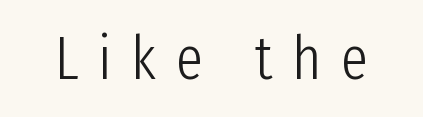
Q: Is the text bold? A: No.
Q: Is the text italic (slanted)? A: No, it is upright.
Q: Is the typeface a serif or a sans-serif typeface? A: Sans-serif.
Q: Is the text underlined? A: No.
Q: Is the spacing between letters normal or unusually wide? A: Unusually wide.
Q: Width (condensed, normal, or wide)? A: Condensed.
Q: Stroke contrast? A: Low.
Q: x-height? A: Medium.
Q: Monospaced? A: No.
